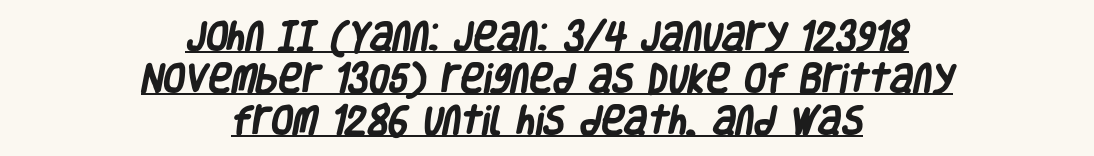
{"serif": "no", "bold": "yes", "weight": "heavy", "width": "condensed", "stroke_contrast": "low", "x_height": "large", "monospaced": "no", "underline": "yes", "align": "center", "line_spacing": "normal", "line_spacing_ratio": 1.32, "letter_spacing": "normal", "letter_spacing_em": 0.0, "glyph_px": 32}
